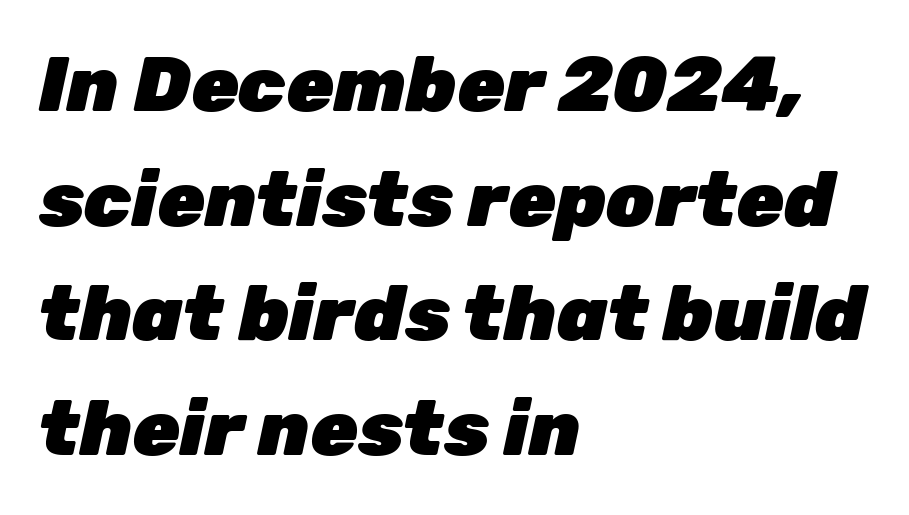
The image shows 77 px heavy type, italic (leaning right); set left-aligned, normal line spacing (1.49x), normal letter spacing, not underlined; low stroke contrast and a medium x-height.
